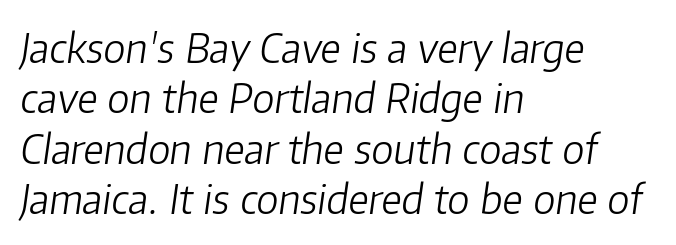
Q: Is the text bold? A: No.
Q: Is the text italic (slanted)? A: Yes, it leans right by about 8 degrees.
Q: Is the text underlined? A: No.
Q: How is the paragraph aligned? A: Left-aligned.
Q: Is the spacing between letters normal or unusually wide? A: Normal.
Q: Is the spacing between lines tight, normal or loose? A: Normal.
Q: Width (condensed, normal, or wide)? A: Normal.
Q: Stroke contrast? A: Low.
Q: x-height? A: Medium.
Q: Monospaced? A: No.
